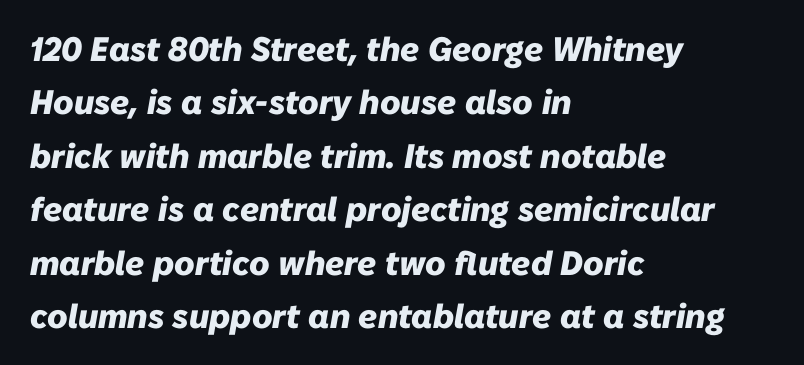
Reading down the column, the eye jumps a familiar distance to each next line. Does the weight exceed regular? Yes, all the way to bold. These lines keep a tight, regular rhythm from letter to letter. Proportional: the letters do not fall into vertical columns. Visually the block forms a straight wall on the left and a jagged coastline on the right.
